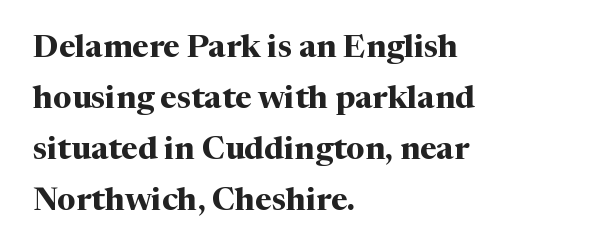
Q: Is the text bold? A: Yes.
Q: Is the text italic (slanted)? A: No, it is upright.
Q: Is the typeface a serif or a sans-serif typeface? A: Serif.
Q: Is the text underlined? A: No.
Q: How is the paragraph aligned? A: Left-aligned.
Q: Is the spacing between letters normal or unusually wide? A: Normal.
Q: Is the spacing between lines tight, normal or loose? A: Normal.
Q: Width (condensed, normal, or wide)? A: Normal.
Q: Stroke contrast? A: Medium.
Q: x-height? A: Medium.
Q: Monospaced? A: No.
